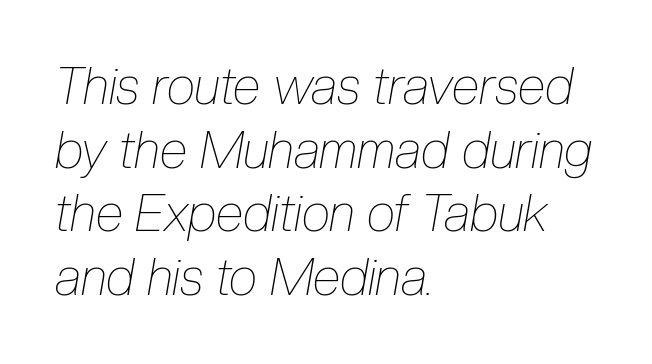
Q: Is the text bold? A: No.
Q: Is the text italic (slanted)? A: Yes, it leans right by about 10 degrees.
Q: Is the text underlined? A: No.
Q: How is the paragraph aligned? A: Left-aligned.
Q: Is the spacing between letters normal or unusually wide? A: Normal.
Q: Is the spacing between lines tight, normal or loose? A: Normal.
Q: Width (condensed, normal, or wide)? A: Condensed.
Q: Stroke contrast? A: Low.
Q: x-height? A: Medium.
Q: Monospaced? A: No.
